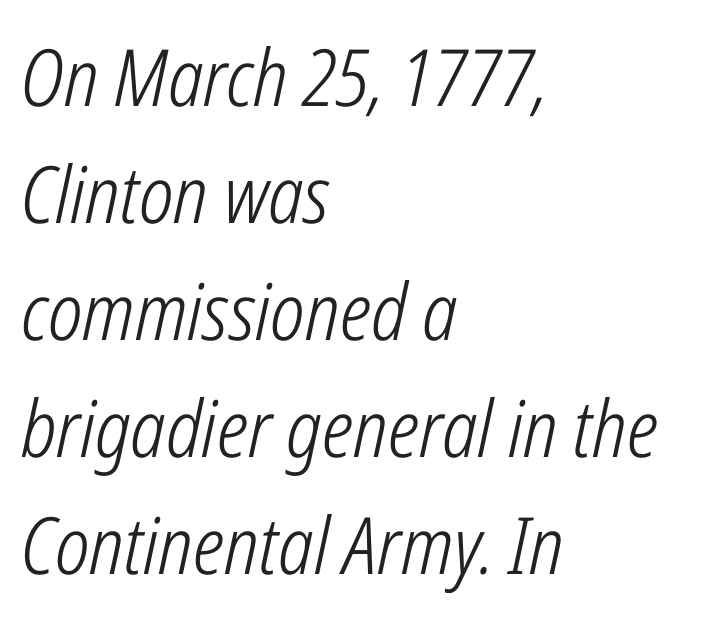
The foot of each line stays bare and open. The type is set solid horizontally, with unmodified tracking. Does the lettering tilt? It does — this is italic. Do the characters align in a grid? No, the font is proportional. Casual observation: everything's shoved over to the left. How would I describe the line gaps? Plain and ordinary.
